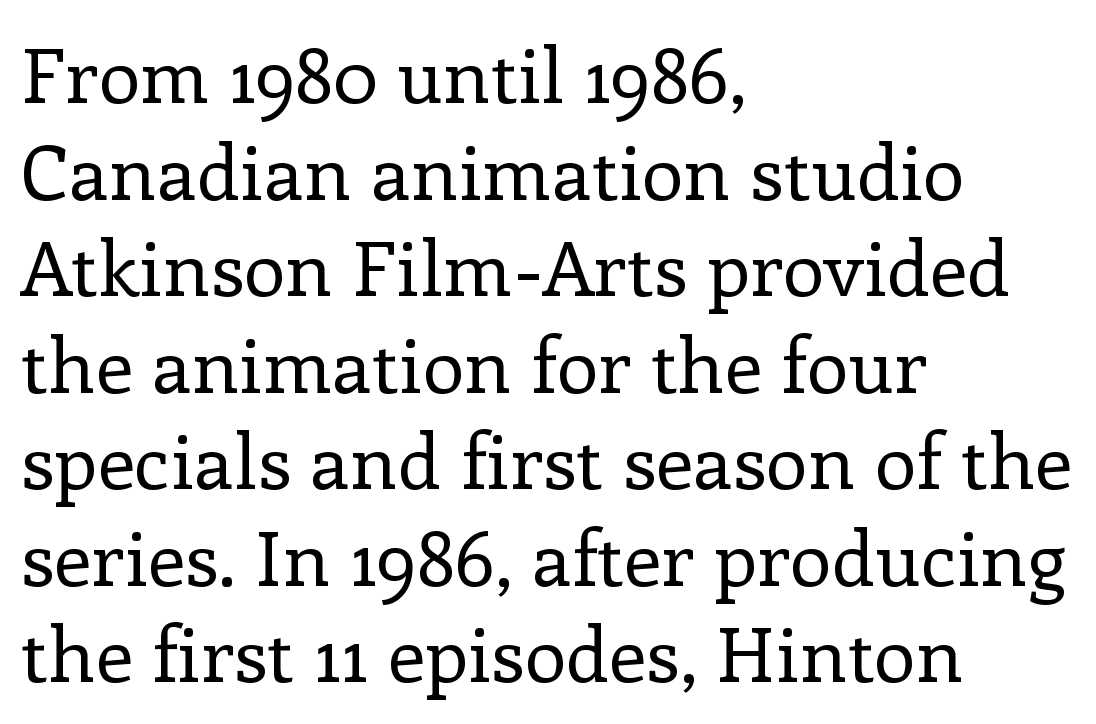
The image shows 76 px regular-weight serif type, upright; set left-aligned, normal line spacing (1.27x), normal letter spacing, not underlined; low stroke contrast and a medium x-height.
